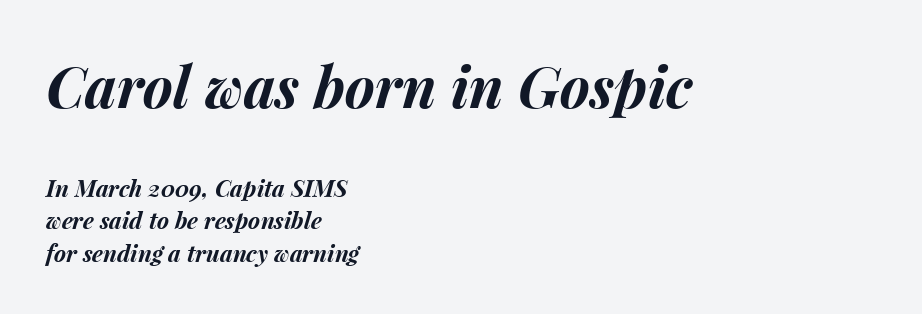
The image shows 57 px bold type, italic (leaning right); set left-aligned, normal line spacing (1.41x), normal letter spacing, not underlined; the first (top) block is 2.48x larger; medium stroke contrast and a medium x-height.
